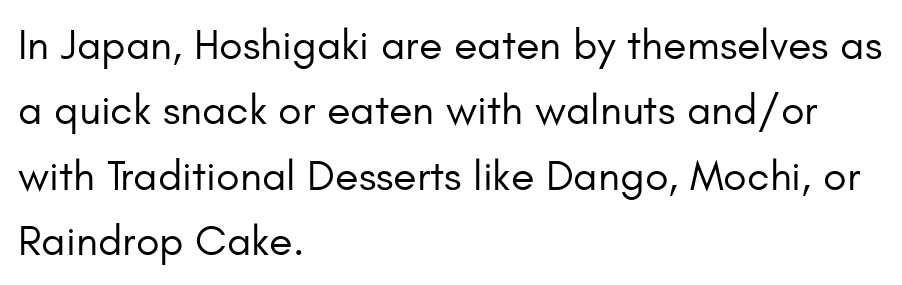
The image shows 43 px regular-weight sans-serif type, upright; set left-aligned, normal line spacing (1.52x), normal letter spacing, not underlined; low stroke contrast and a small x-height.
